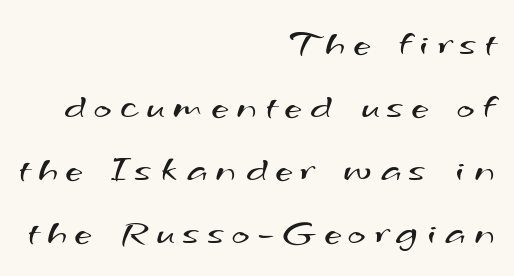
{"serif": "no", "bold": "no", "weight": "regular", "width": "wide", "stroke_contrast": "medium", "x_height": "small", "monospaced": "no", "underline": "no", "align": "right", "line_spacing": "normal", "line_spacing_ratio": 1.66, "letter_spacing": "wide", "letter_spacing_em": 0.23, "glyph_px": 38}
